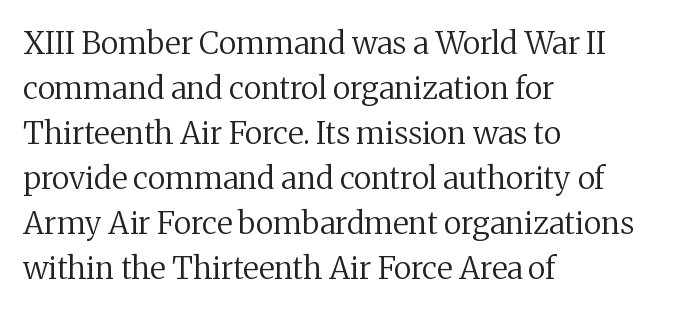
The image shows 31 px regular-weight serif type, upright; set left-aligned, normal line spacing (1.45x), normal letter spacing, not underlined; medium stroke contrast and a medium x-height.
